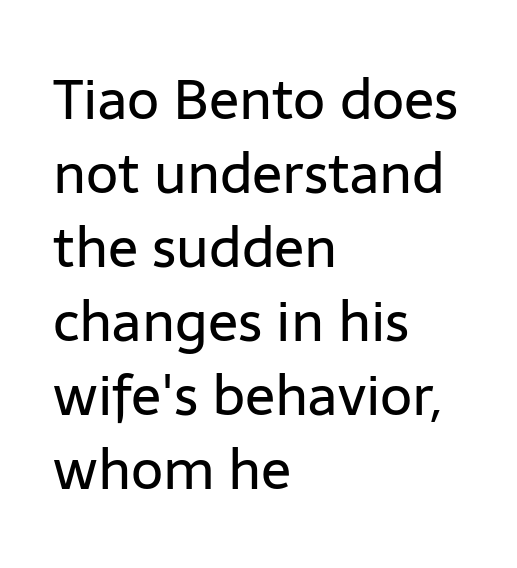
These lines are rendered in a variable-pitch font. Check where the strokes stop: nothing finishes them off — pure sans. The lines are quadded left. This is roman type, the default non-slanted kind.
